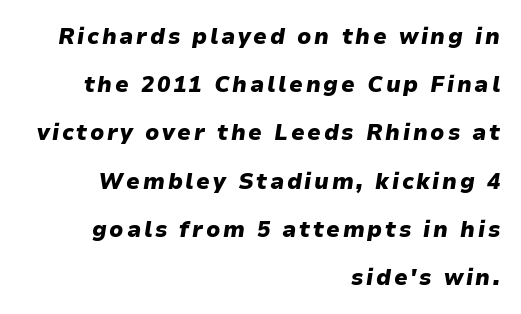
A great deal of white space separates one row of letters from the next. There's an unmistakable incline to the writing here. Underline: absent. Does the weight exceed regular? Yes, all the way to bold. The lines in this sample share a right terminus and differ only in where they begin.
